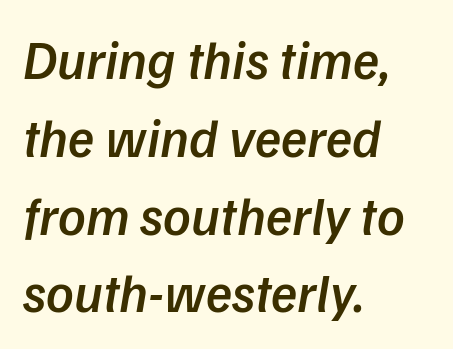
The face used here is a semibold: visibly heavier than regular, lighter than bold. You can tell it's italic because the verticals aren't actually vertical. Tracking value appears to be zero — textbook default spacing. Varying glyph widths throughout — classic text-font behaviour. The glyphs are unaccompanied by any horizontal stroke below them. Quick note: interline space is typical.
